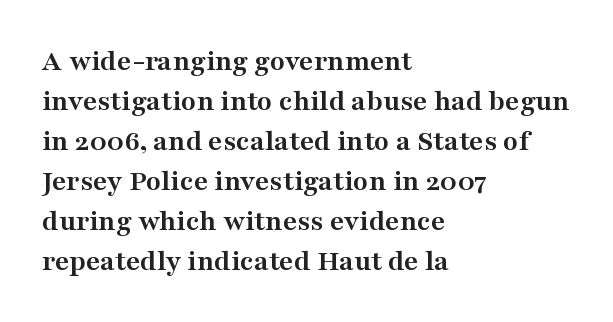
Do the letters lean? They stand straight. Horizontal bands of white between lines are of average thickness. The designer went with a serif here, giving each stem small feet. Beneath every word, the page is bare.
